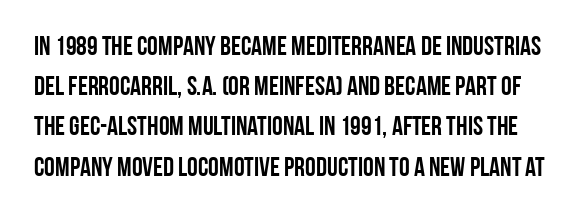
The image shows 27 px text type, upright; set normal line spacing (1.49x), normal letter spacing, not underlined.
